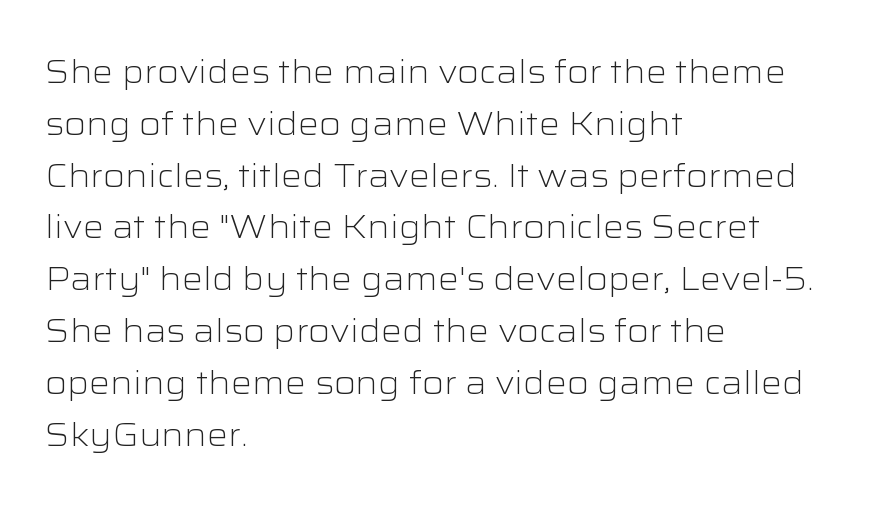
Just letters on the line, the space beneath them empty. Regarding serifs, this sample does without them. A roman cut, with each character standing at attention. This sample has the flowing, uneven cadence of proportional lettering. Regarding leading, the lines here are spaced in the standard way. Where is the straight margin? On the left.
